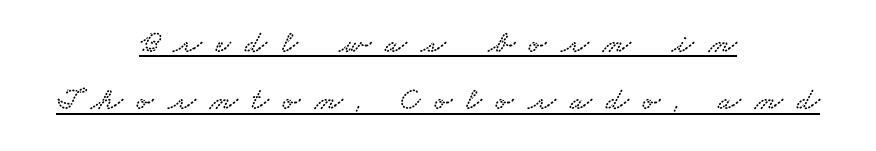
The letters advance in unequal steps, a hallmark of proportional type. One-word summary of the alignment: center. The words here are underlined. Yep, those are serifs on the letters. Words appear elongated and porous because spacing is wide.
